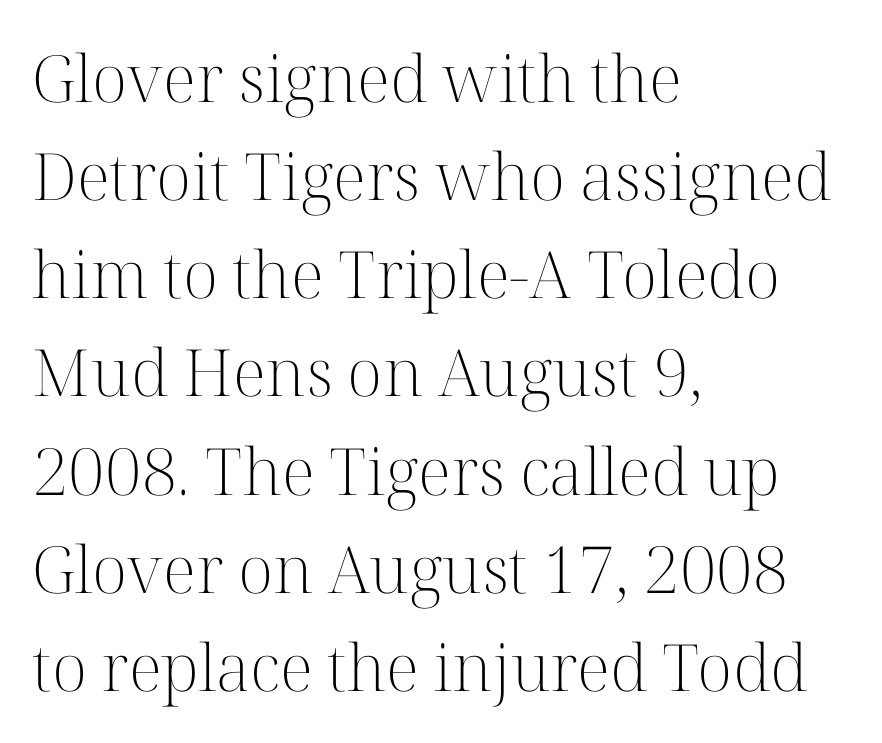
The image shows 65 px light serif type, upright; set left-aligned, normal line spacing (1.51x), normal letter spacing, not underlined; high stroke contrast and a medium x-height.
